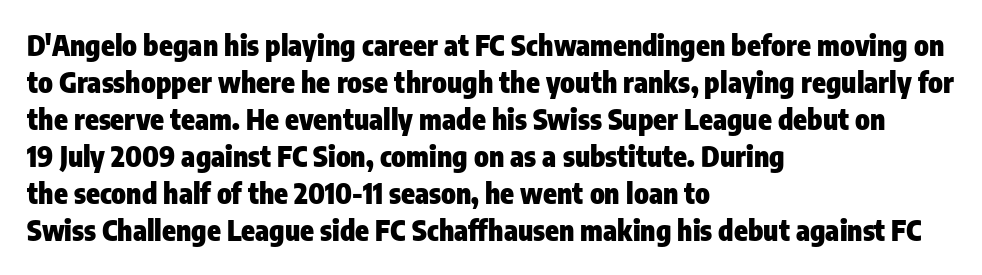
A classic flush-left, rag-right setting is used for this passage. The typography opts for an upright posture over an oblique one. The designer went with a sans here, leaving each stem footless. Think of a printed novel: that variable character pitch is what you see here. The vertical gap from one line to the next is medium. Pretty heavy lettering here — definitely bold.
